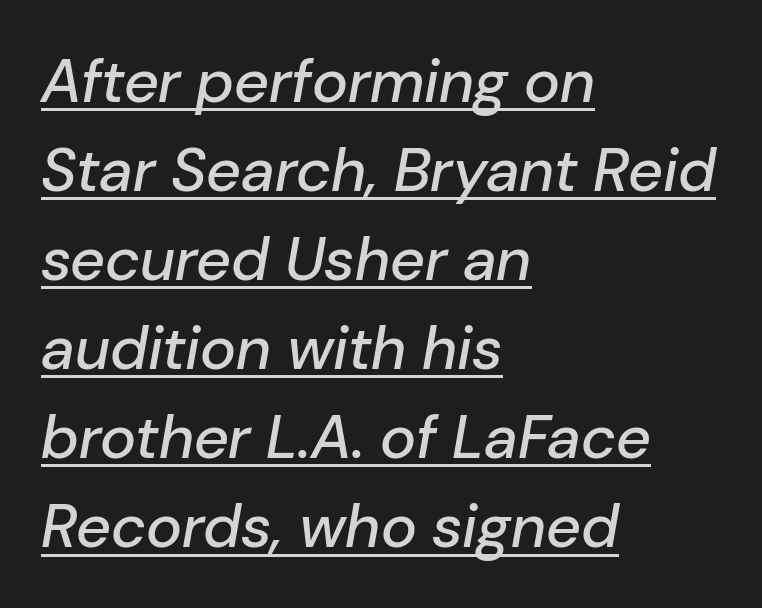
{"italic": "yes", "lean": "right", "slant_degrees": 10, "width": "normal", "stroke_contrast": "low", "x_height": "medium", "monospaced": "no", "underline": "yes", "align": "left", "line_spacing": "normal", "line_spacing_ratio": 1.46, "letter_spacing": "normal", "letter_spacing_em": 0.0, "glyph_px": 61}
